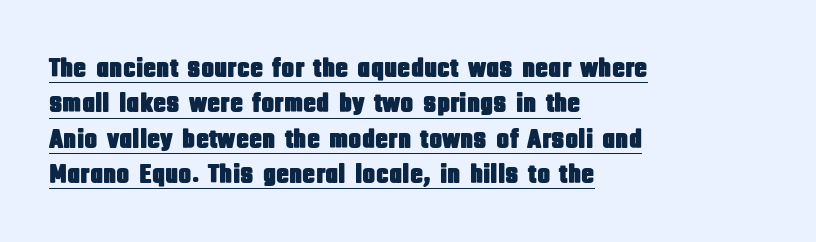
{"italic": "no", "underline": "yes", "align": "left", "line_spacing": "normal", "line_spacing_ratio": 1.31, "letter_spacing": "normal", "letter_spacing_em": 0.0, "glyph_px": 27}
